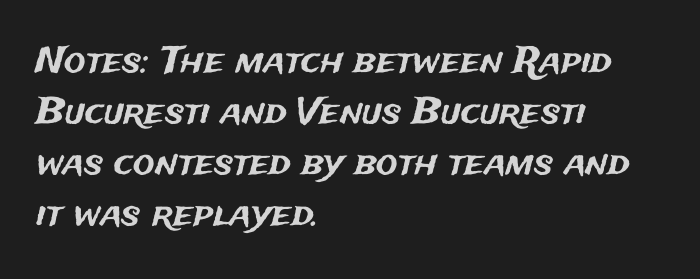
{"serif": "no", "width": "normal", "stroke_contrast": "medium", "x_height": "medium", "monospaced": "no", "underline": "no", "align": "left", "line_spacing": "normal", "line_spacing_ratio": 1.42, "letter_spacing": "normal", "letter_spacing_em": 0.0, "glyph_px": 36}
